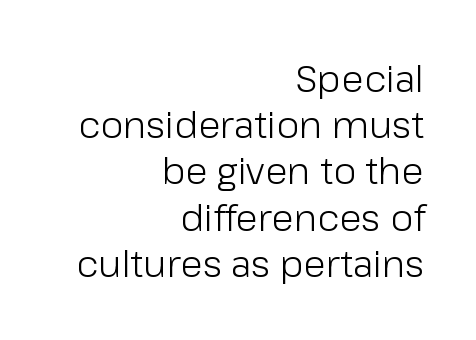
{"serif": "no", "italic": "no", "bold": "no", "weight": "light", "width": "normal", "stroke_contrast": "low", "x_height": "medium", "monospaced": "no", "underline": "no", "align": "right", "line_spacing": "normal", "line_spacing_ratio": 1.25, "letter_spacing": "normal", "letter_spacing_em": 0.0, "glyph_px": 37}
